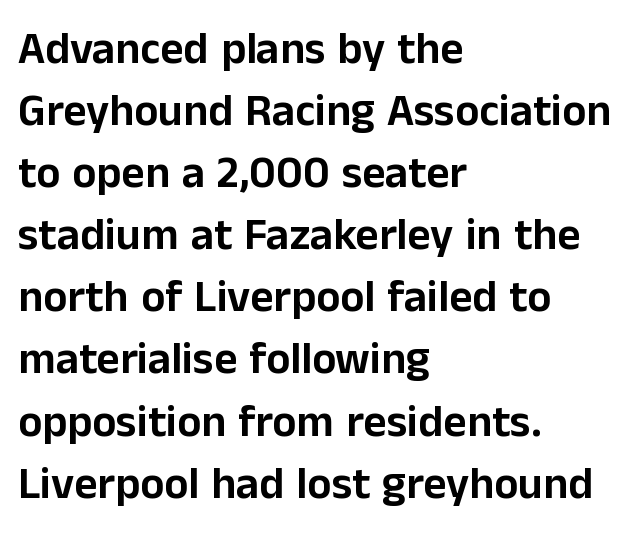
The image shows 45 px sans-serif type, upright; set left-aligned, normal line spacing (1.38x), normal letter spacing, not underlined; low stroke contrast and a medium x-height.
